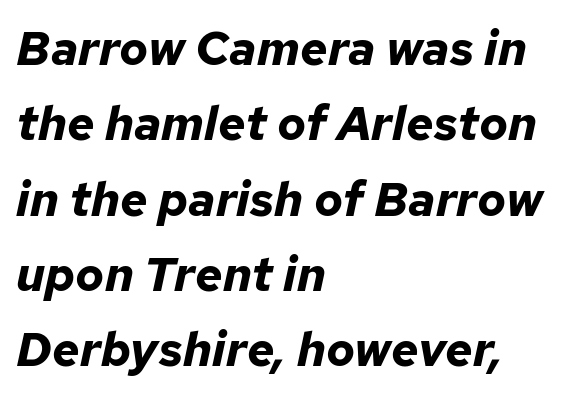
The image shows 48 px bold type, italic (leaning right); set left-aligned, normal line spacing (1.57x), normal letter spacing, not underlined; low stroke contrast and a medium x-height.
